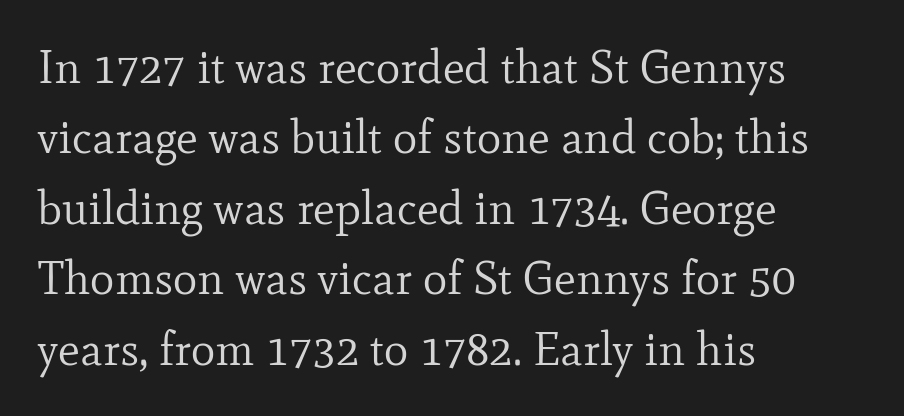
Compared with typical body copy, the letter spacing here is the same. If you measured baseline to baseline, you'd find a middling distance. Stroke thickness stays within the range of a standard reading face or lighter. Bare-footed words on every line. A serif font was chosen for this passage.
